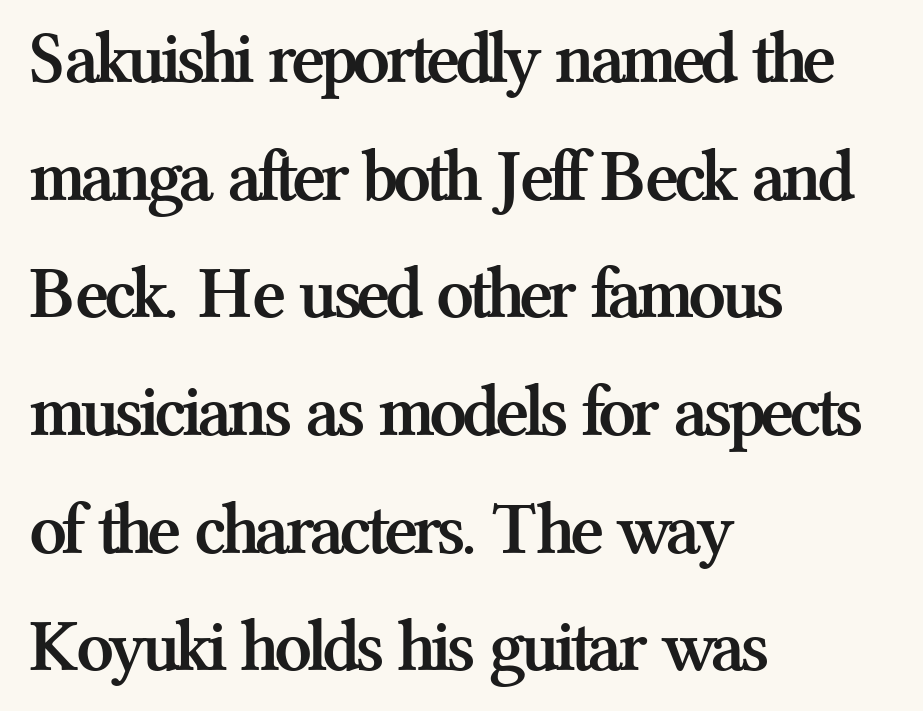
Q: Is the text bold? A: Yes.
Q: Is the text italic (slanted)? A: No, it is upright.
Q: Is the typeface a serif or a sans-serif typeface? A: Serif.
Q: Is the text underlined? A: No.
Q: How is the paragraph aligned? A: Left-aligned.
Q: Is the spacing between letters normal or unusually wide? A: Normal.
Q: Is the spacing between lines tight, normal or loose? A: Normal.
Q: Width (condensed, normal, or wide)? A: Normal.
Q: Stroke contrast? A: Medium.
Q: x-height? A: Medium.
Q: Monospaced? A: No.
